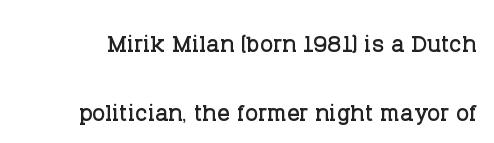
{"serif": "yes", "italic": "no", "width": "normal", "stroke_contrast": "low", "x_height": "large", "monospaced": "no", "underline": "no", "line_spacing": "loose", "line_spacing_ratio": 2.23, "letter_spacing": "normal", "letter_spacing_em": 0.0, "glyph_px": 31}
